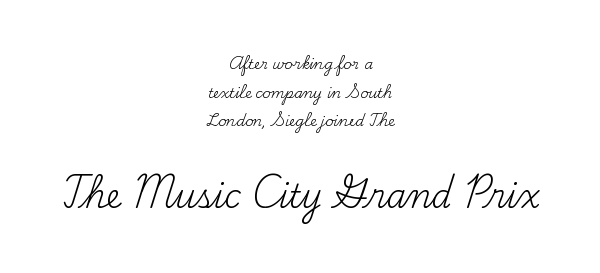
{"serif": "yes", "bold": "no", "weight": "regular", "width": "normal", "stroke_contrast": "medium", "x_height": "small", "monospaced": "no", "underline": "no", "align": "center", "line_spacing": "loose", "line_spacing_ratio": 2.05, "letter_spacing": "normal", "letter_spacing_em": 0.0, "larger_block": "second", "size_ratio": 2.29, "glyph_px": 32}
